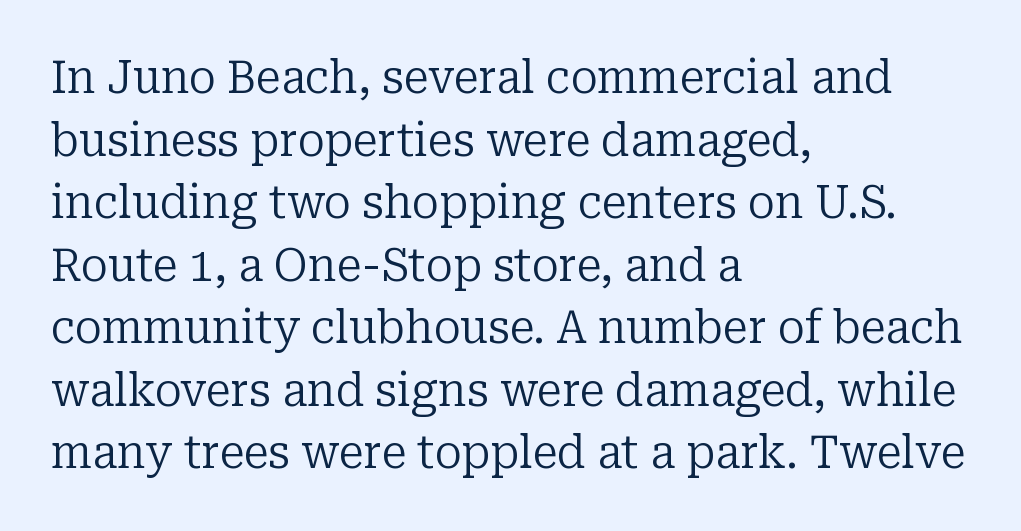
The image shows 45 px regular-weight serif type, upright; set left-aligned, normal line spacing (1.39x), normal letter spacing, not underlined; low stroke contrast and a medium x-height.
